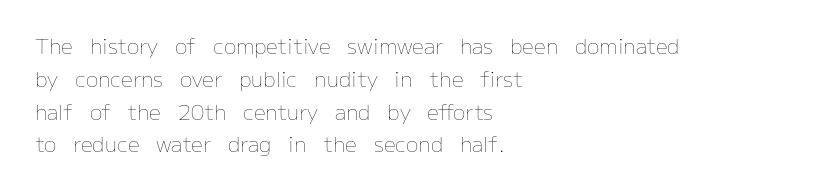
The image shows 21 px text type, upright; set left-aligned, normal line spacing (1.56x), normal letter spacing, not underlined.
